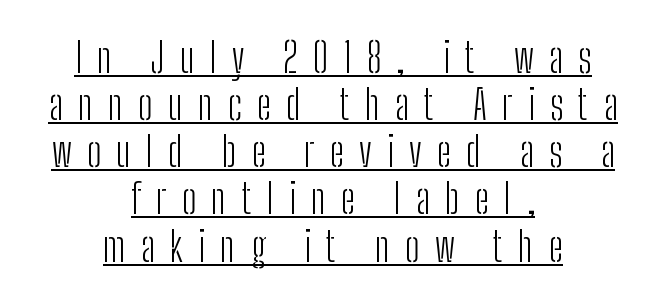
Q: Is the text bold? A: No.
Q: Is the text italic (slanted)? A: No, it is upright.
Q: Is the typeface a serif or a sans-serif typeface? A: Sans-serif.
Q: Is the text underlined? A: Yes.
Q: How is the paragraph aligned? A: Centered.
Q: Is the spacing between letters normal or unusually wide? A: Unusually wide.
Q: Is the spacing between lines tight, normal or loose? A: Tight.
Q: Width (condensed, normal, or wide)? A: Condensed.
Q: Stroke contrast? A: Low.
Q: x-height? A: Medium.
Q: Monospaced? A: No.
